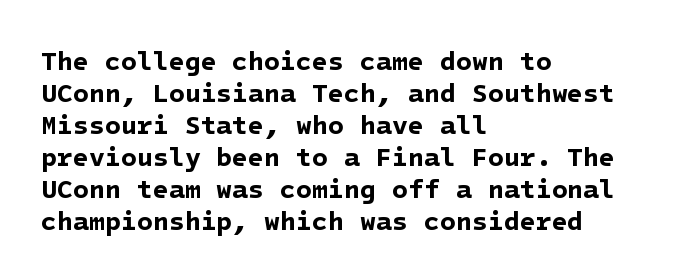
{"bold": "yes", "underline": "no", "align": "left", "line_spacing_ratio": 1.23, "letter_spacing": "normal", "letter_spacing_em": 0.0, "glyph_px": 26}
